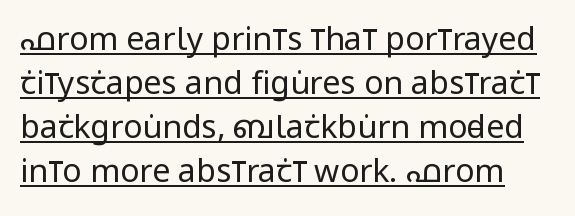
{"serif": "no", "italic": "no", "bold": "no", "weight": "regular", "width": "condensed", "stroke_contrast": "low", "x_height": "large", "monospaced": "no", "underline": "yes", "line_spacing": "normal", "line_spacing_ratio": 1.37, "letter_spacing": "normal", "letter_spacing_em": 0.0, "glyph_px": 32}
